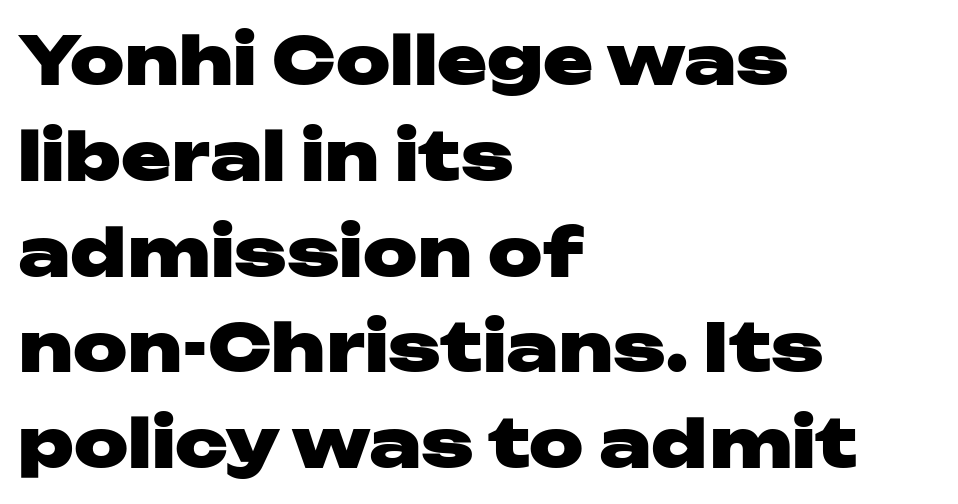
Anything drawn beneath the words? Only blank space. Notice how thick the strokes are: this is what a full bold looks like. The passage is arranged the way most books set body copy — flush left. You could call the tracking neutral — neither tight nor loose. Is this a sans? Yes — the strokes have no serifs. Is this a fixed-width face? No — the glyphs have proportional, varying widths.
